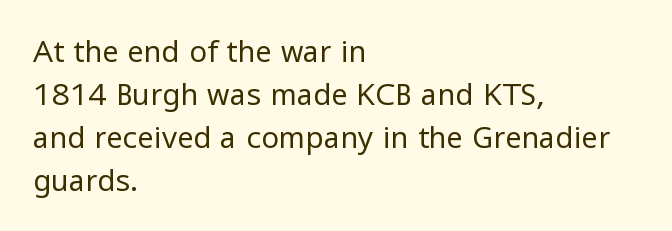
The lines are quadded left. Spacing verdict: proportional, widths tailored to each character. Rows of type keep a routine distance in the vertical direction. Font category for this specimen: sans-serif. The axis of the letterforms is exactly vertical.
